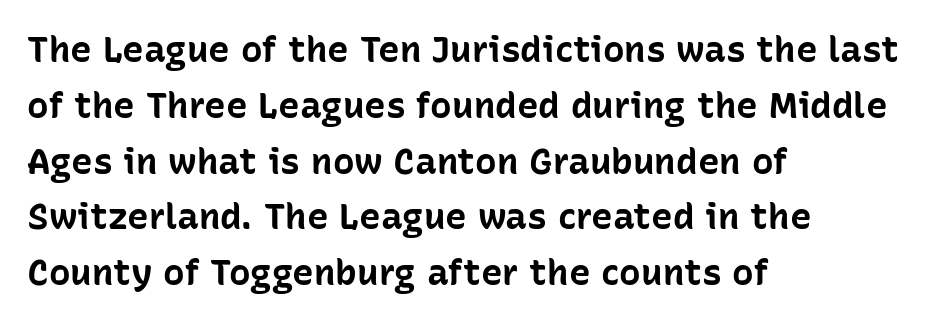
Decoration check: the copy has no underline. Ascenders rise straight up at ninety degrees. The text was rendered using a sans face with plain stroke endings. Each line starts at the same left margin while the right side varies.
